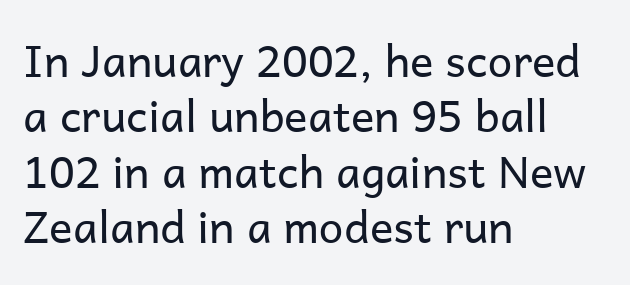
Short note: letters normally spaced. Only glyphs here, with clear space below each row. A typesetter would call this proportional, since set widths differ per character. Casual observation: everything's shoved over to the left. These lines sit exactly where default settings would place them. This is the regular roman posture of the typeface.
